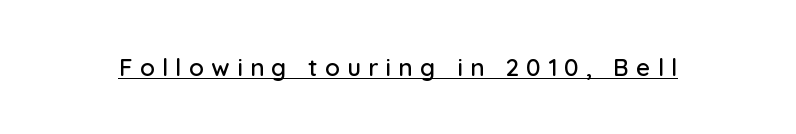
Q: Is the text italic (slanted)? A: No, it is upright.
Q: Is the text underlined? A: Yes.
Q: Is the spacing between letters normal or unusually wide? A: Unusually wide.
